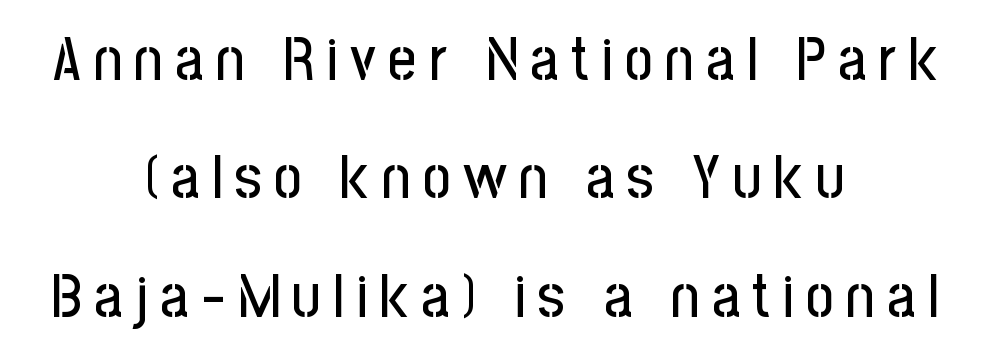
The image shows 61 px condensed sans-serif type, upright; set centered, loose line spacing (1.94x), unusually wide letter spacing (+0.2 em), not underlined; low stroke contrast and a medium x-height.
